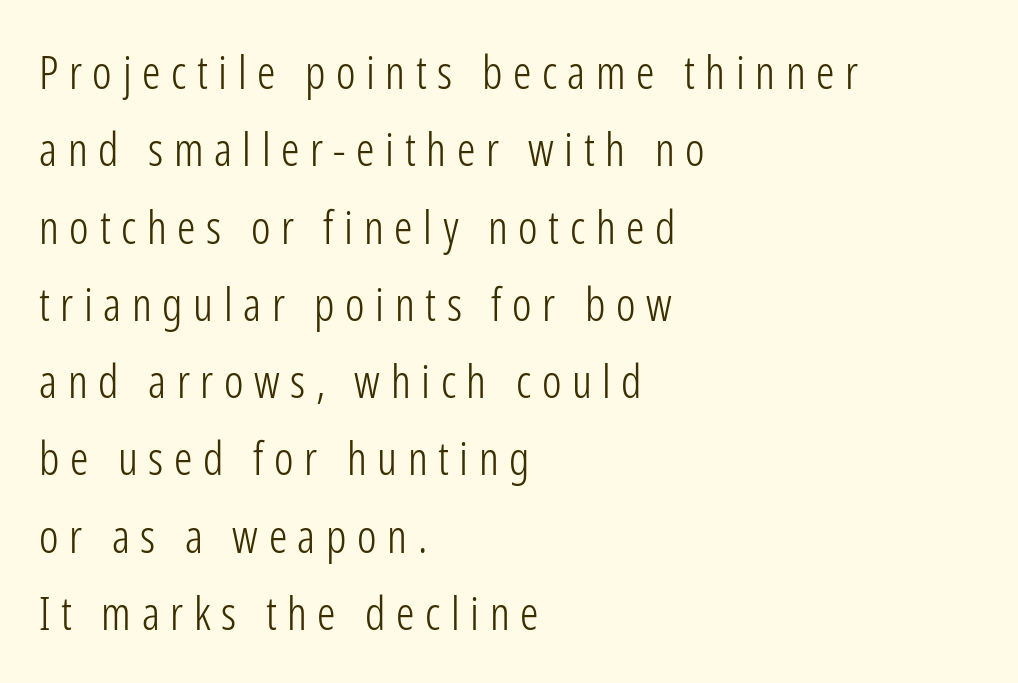
The image shows 46 px light, condensed sans-serif type, upright; set left-aligned, normal line spacing (1.68x), unusually wide letter spacing (+0.23 em), not underlined; low stroke contrast and a medium x-height.
